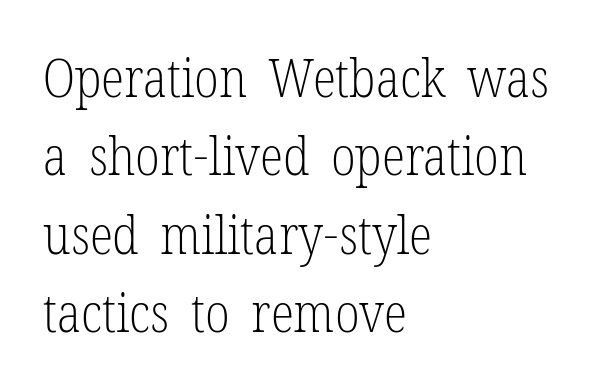
{"serif": "yes", "italic": "no", "bold": "no", "weight": "light", "width": "condensed", "stroke_contrast": "low", "x_height": "medium", "monospaced": "no", "underline": "no", "align": "left", "line_spacing": "normal", "line_spacing_ratio": 1.45, "letter_spacing": "normal", "letter_spacing_em": 0.0, "glyph_px": 54}
